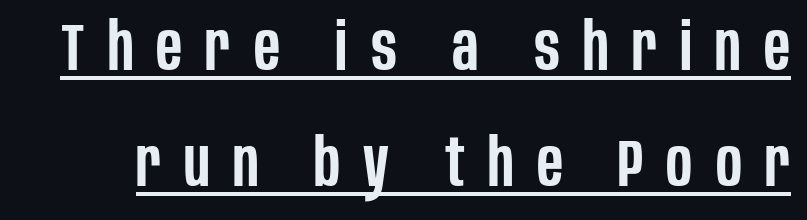
{"serif": "no", "italic": "no", "bold": "semi", "weight": "semibold", "width": "condensed", "stroke_contrast": "low", "x_height": "large", "monospaced": "no", "underline": "yes", "line_spacing_ratio": 1.76, "letter_spacing": "wide", "letter_spacing_em": 0.35, "glyph_px": 66}
